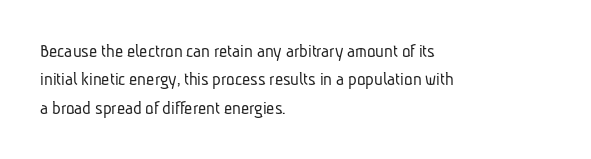
Short and long lines alike share a common starting point at left. Between one letter and the next there's only the usual sliver of space. Compared with typical paragraphs, the rows here are spaced about the same. Decoration check: the copy has no underline. No letter is thick-stroked: the sample isn't bold.
